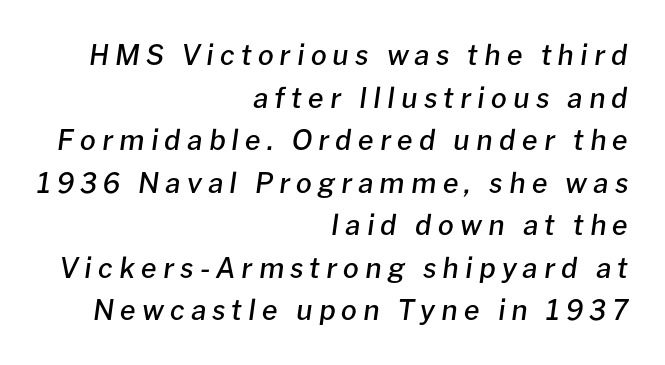
Designer's note — italics engaged. Rule under the text: the space is simply empty. Caption: expanded tracking, letters set apart. The text block is weighted toward the right margin, trailing off unevenly leftward. Line spacing here is normal. The characters look somewhat weighty, a semibold short of true bold.
